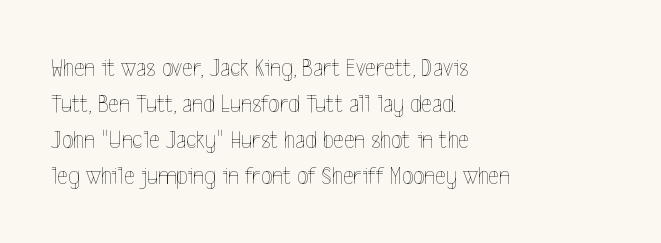
The image shows 26 px text type, upright; set left-aligned, normal line spacing (1.38x), normal letter spacing, not underlined.
